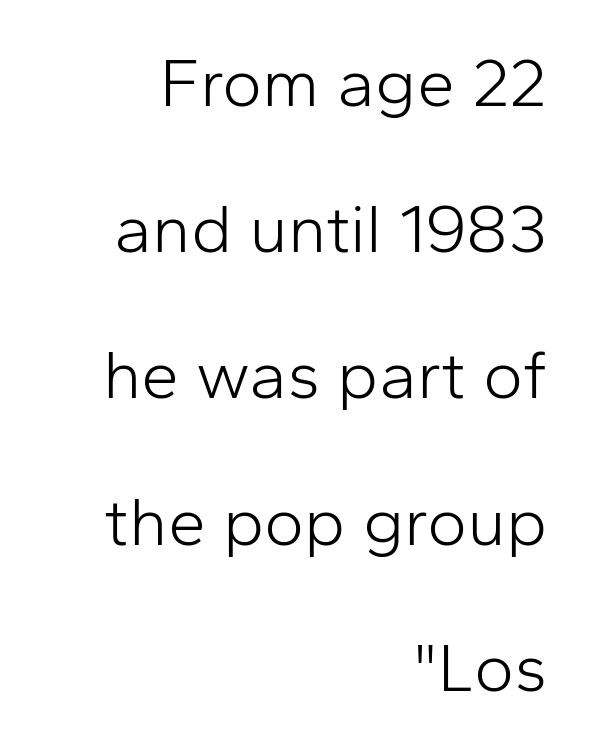
{"serif": "no", "italic": "no", "bold": "no", "weight": "light", "width": "normal", "stroke_contrast": "low", "x_height": "medium", "monospaced": "no", "underline": "no", "align": "right", "line_spacing": "loose", "line_spacing_ratio": 2.15, "letter_spacing": "normal", "letter_spacing_em": 0.0, "glyph_px": 68}
